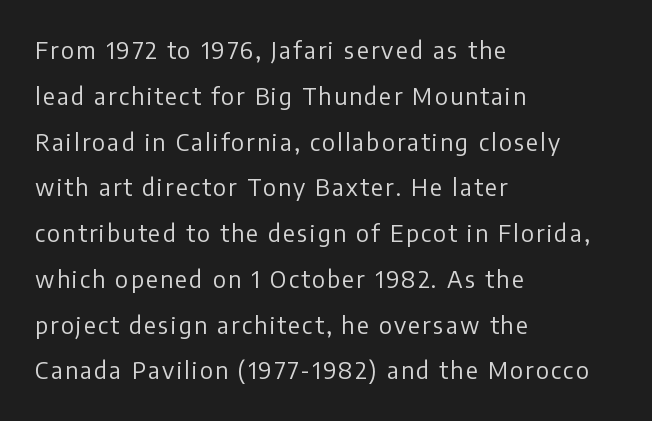
{"italic": "no", "bold": "no", "underline": "no", "align": "left", "line_spacing": "loose", "line_spacing_ratio": 1.99, "glyph_px": 23}
